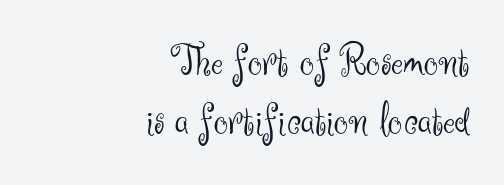
The image shows 45 px light sans-serif type, upright; set right-aligned, normal line spacing (1.32x), normal letter spacing, not underlined; medium stroke contrast and a small x-height.
